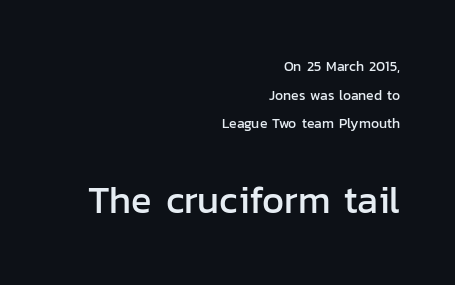
Q: Is the text italic (slanted)? A: No, it is upright.
Q: Is the typeface a serif or a sans-serif typeface? A: Sans-serif.
Q: Is the text underlined? A: No.
Q: How is the paragraph aligned? A: Right-aligned.
Q: Is the spacing between letters normal or unusually wide? A: Normal.
Q: Is the spacing between lines tight, normal or loose? A: Loose.
Q: Which block of text is set in a larger size, the first (top) or the second (bottom)? A: The second (bottom) one.
Q: Width (condensed, normal, or wide)? A: Normal.
Q: Stroke contrast? A: Low.
Q: x-height? A: Medium.
Q: Monospaced? A: No.
